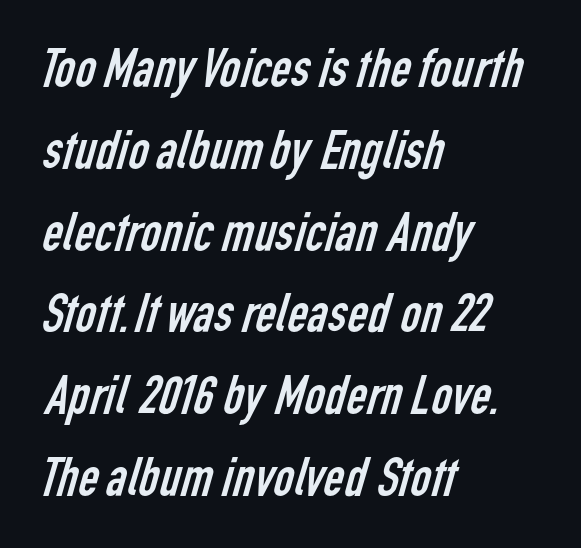
The leading is moderate, giving the passage an even texture. These lines keep a tight, regular rhythm from letter to letter. Spacing verdict: proportional, widths tailored to each character. Serifs: no, the terminals of the letterforms are clean. Left-aligned paragraph, ragged on the right. Descenders hang freely into open space.
